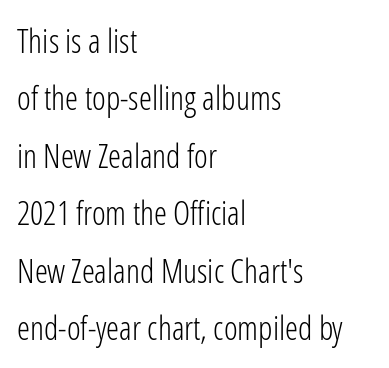
{"serif": "no", "italic": "no", "bold": "no", "weight": "light", "width": "condensed", "stroke_contrast": "low", "x_height": "medium", "monospaced": "no", "underline": "no", "align": "left", "line_spacing_ratio": 1.74, "letter_spacing": "normal", "letter_spacing_em": 0.0, "glyph_px": 33}
